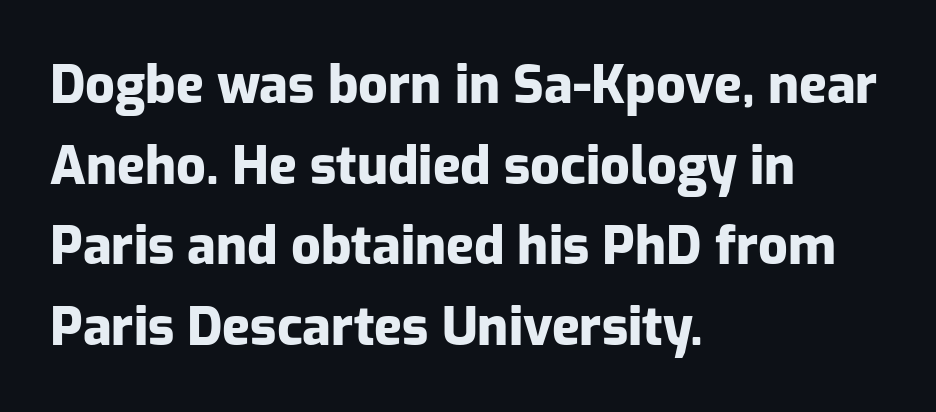
Q: Is the text bold? A: Yes.
Q: Is the text italic (slanted)? A: No, it is upright.
Q: Is the typeface a serif or a sans-serif typeface? A: Sans-serif.
Q: Is the text underlined? A: No.
Q: How is the paragraph aligned? A: Left-aligned.
Q: Is the spacing between letters normal or unusually wide? A: Normal.
Q: Is the spacing between lines tight, normal or loose? A: Normal.
Q: Width (condensed, normal, or wide)? A: Normal.
Q: Stroke contrast? A: Low.
Q: x-height? A: Medium.
Q: Monospaced? A: No.
